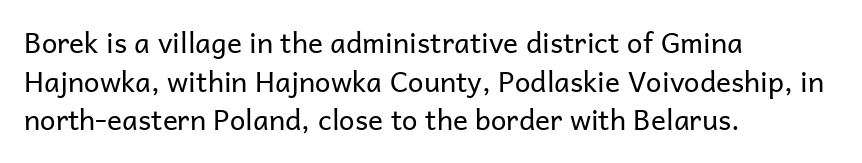
These lines are set flush left with a ragged right edge. Varying glyph widths throughout — classic text-font behaviour. Is this a sans? Yes — the strokes have no serifs. Bare-footed words on every line. Rows of type keep a routine distance in the vertical direction.
